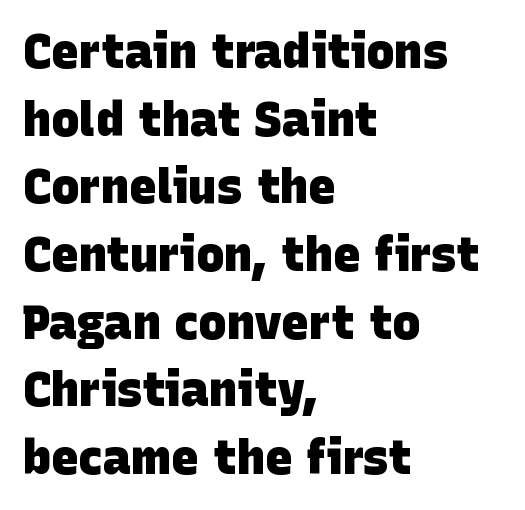
Interline gaps are of average width in this sample. The face used here is proportionally spaced, like ordinary book or web type. Bold? Absolutely — the strokes are thick and heavy. Each line starts at the same left margin while the right side varies. Letterform terminals end flat and unadorned throughout the passage.
